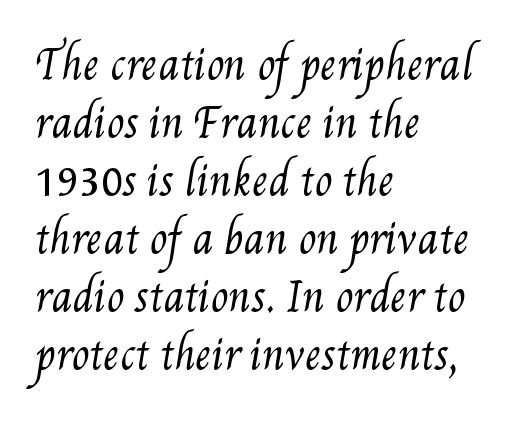
Note the varied advance widths — an 'i' is clearly narrower than an 'm'. Whoever set this chose a conventional vertical rhythm. Is the block centered? No — it sits flush against the left margin. A clean baseline with only descenders dipping below it. The typesetting does not lean heavy: it is not bold.
